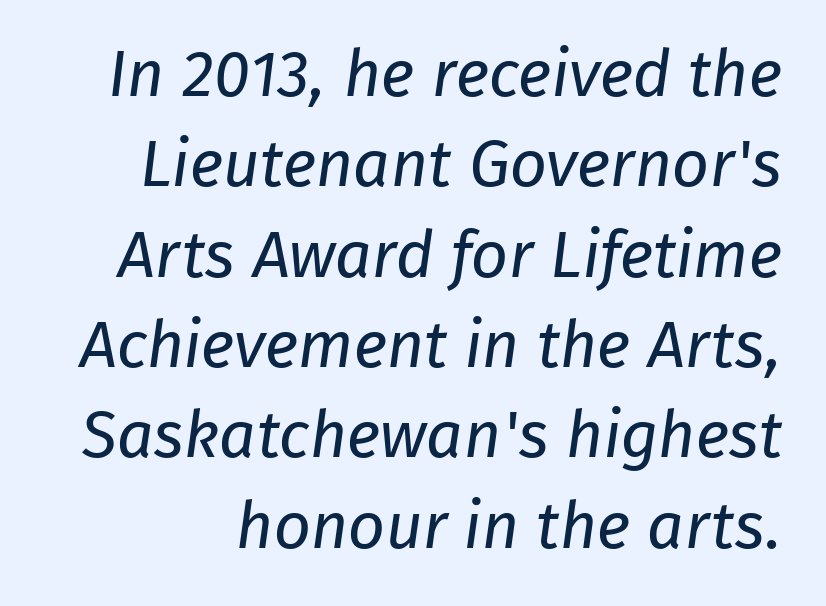
Q: Is the text bold? A: No.
Q: Is the typeface a serif or a sans-serif typeface? A: Sans-serif.
Q: Is the text underlined? A: No.
Q: Is the spacing between letters normal or unusually wide? A: Normal.
Q: Is the spacing between lines tight, normal or loose? A: Normal.
Q: Width (condensed, normal, or wide)? A: Normal.
Q: Stroke contrast? A: Low.
Q: x-height? A: Medium.
Q: Monospaced? A: No.
